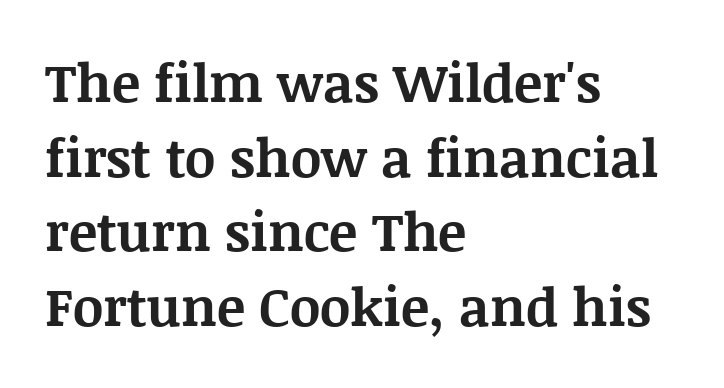
In terms of letterspacing, this is plain default setting. Note: serifs present on the glyphs. Descenders hang freely into open space. The font's upright variant was chosen for this text. These lines sit exactly where default settings would place them.
